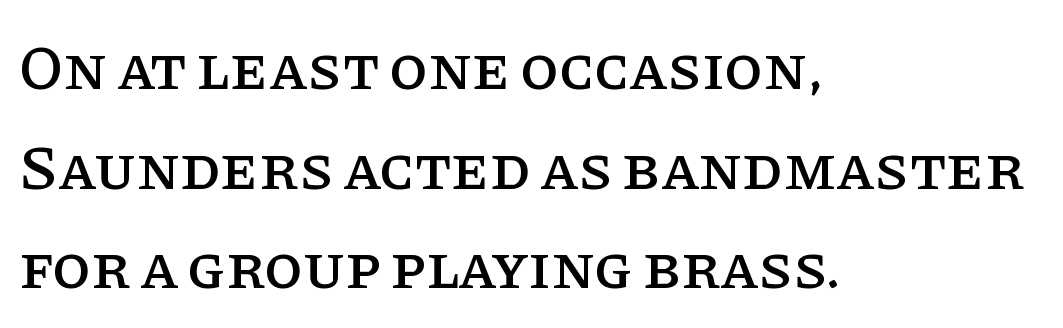
The image shows 63 px serif type, upright; set left-aligned, normal line spacing (1.58x), normal letter spacing, not underlined; low stroke contrast and a large x-height.
